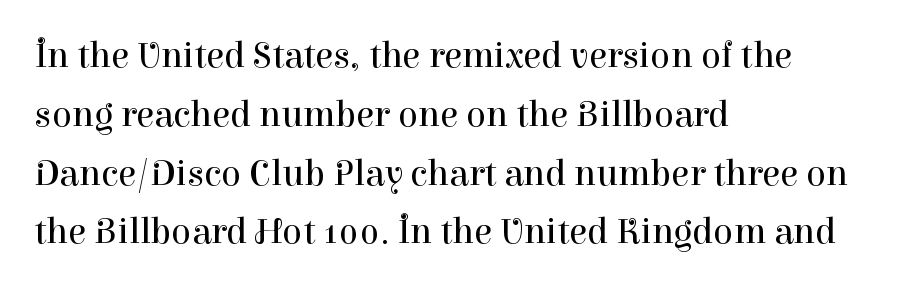
The image shows 37 px regular-weight serif type, upright; set left-aligned, normal line spacing (1.59x), normal letter spacing, not underlined; high stroke contrast and a medium x-height.
